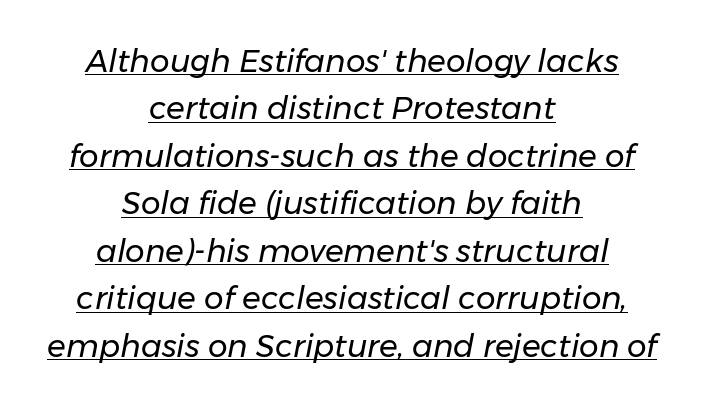
Q: Is the text bold? A: No.
Q: Is the text italic (slanted)? A: Yes, it leans right by about 11 degrees.
Q: Is the text underlined? A: Yes.
Q: How is the paragraph aligned? A: Centered.
Q: Is the spacing between letters normal or unusually wide? A: Normal.
Q: Is the spacing between lines tight, normal or loose? A: Normal.
Q: Width (condensed, normal, or wide)? A: Normal.
Q: Stroke contrast? A: Low.
Q: x-height? A: Medium.
Q: Monospaced? A: No.
